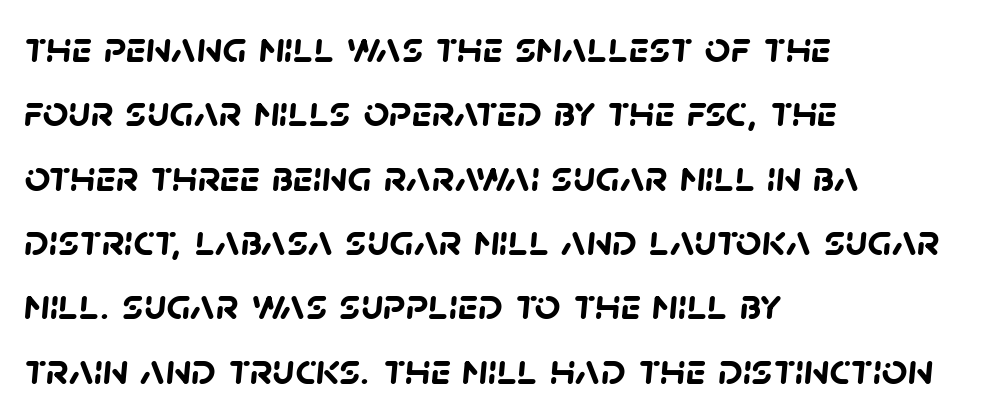
Nothing sits at the stroke ends, so this counts as sans-serif. Students, this is bold: see how much ink each stroke carries. Honestly, there is no underline to notice here at all. Baseline-to-baseline distance is the conventional proportion of letter height. Every row of glyphs begins at an identical x-position on the left.
